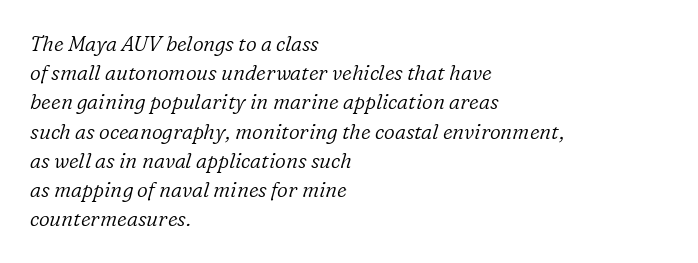
{"italic": "yes", "lean": "right", "slant_degrees": 16, "bold": "no", "underline": "no", "align": "left", "line_spacing": "normal", "line_spacing_ratio": 1.39, "letter_spacing": "normal", "letter_spacing_em": 0.0, "glyph_px": 21}
